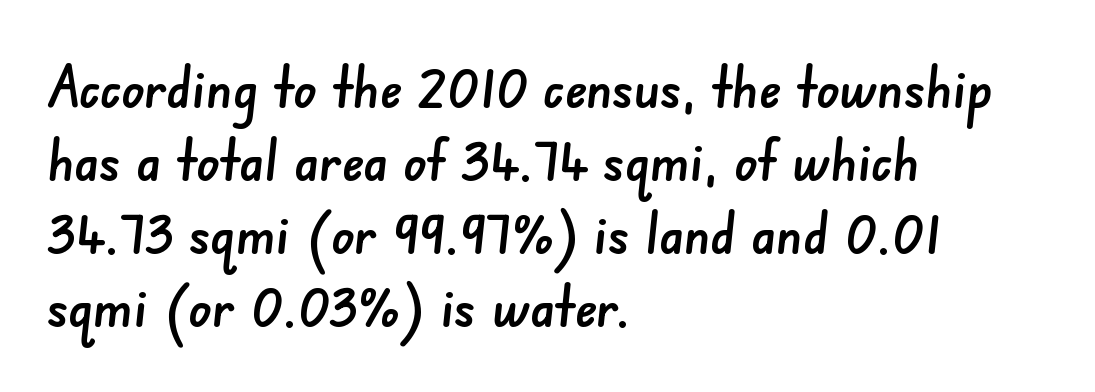
The image shows 58 px sans-serif type; set left-aligned, normal line spacing (1.26x), normal letter spacing, not underlined; low stroke contrast and a small x-height.
